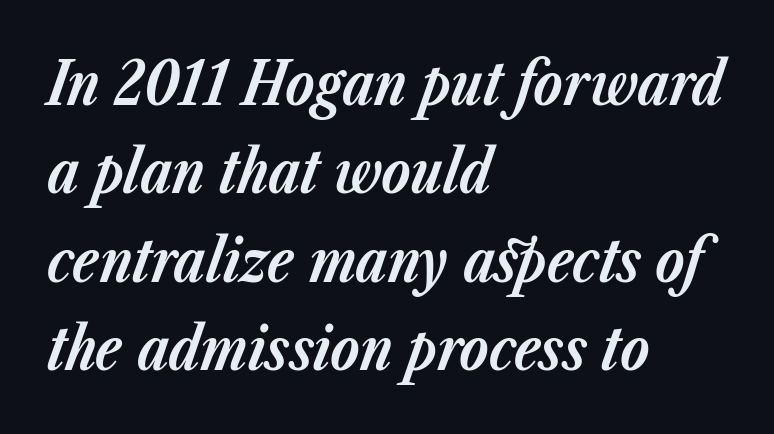
{"italic": "yes", "lean": "right", "slant_degrees": 23, "bold": "yes", "weight": "bold", "width": "normal", "stroke_contrast": "low", "x_height": "medium", "monospaced": "no", "underline": "no", "align": "left", "line_spacing": "normal", "line_spacing_ratio": 1.5, "letter_spacing": "normal", "letter_spacing_em": 0.0, "glyph_px": 59}
